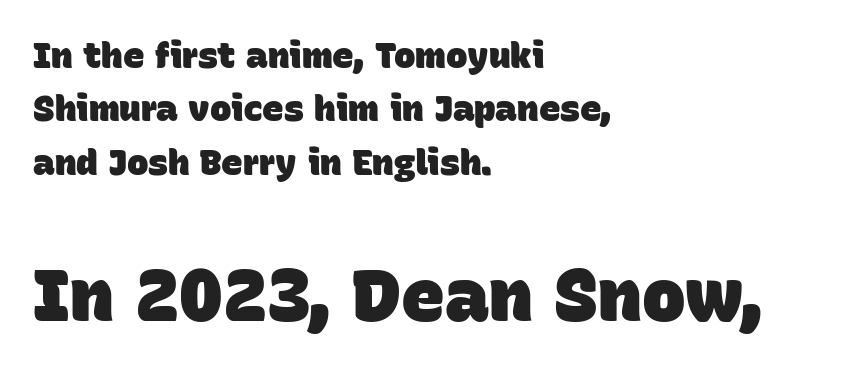
Think of a printed novel: that variable character pitch is what you see here. Grotesque or geometric, the face here clearly has no serifs. The emphasis by scale lands on block number two, below. Teacher's note: observe the even left margin — that is flush-left alignment. Notice how thick the strokes are: this is what a full bold looks like. No extra tracking has been applied to these lines.
